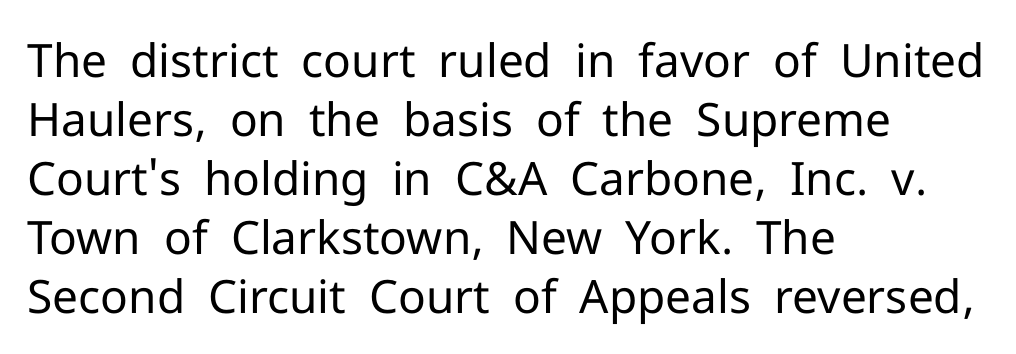
The image shows 46 px regular-weight sans-serif type, upright; set left-aligned, normal line spacing (1.28x), normal letter spacing, not underlined; low stroke contrast and a medium x-height.
